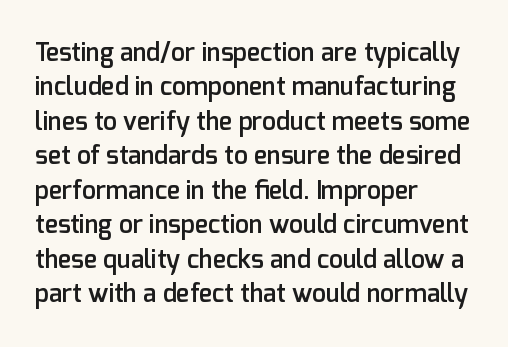
Q: Is the text bold? A: Semi-bold.
Q: Is the text italic (slanted)? A: No, it is upright.
Q: Is the text underlined? A: No.
Q: How is the paragraph aligned? A: Left-aligned.
Q: Is the spacing between letters normal or unusually wide? A: Normal.
Q: Is the spacing between lines tight, normal or loose? A: Normal.
